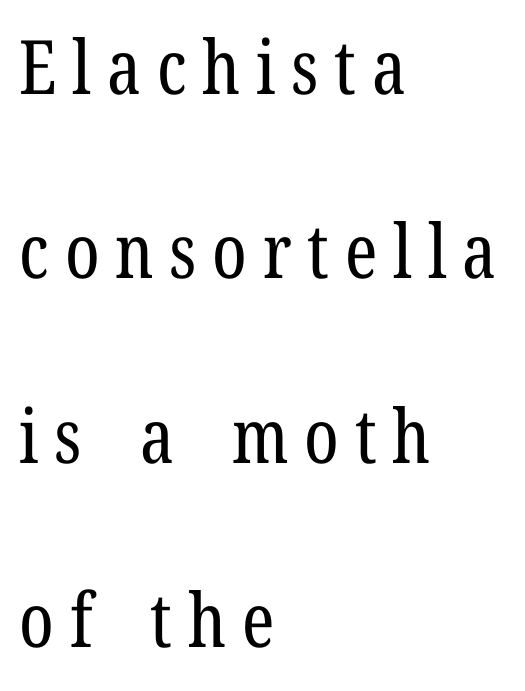
Does extra space separate the letters? Yes, quite a lot of it. Examine the stroke ends and you'll spot serifs. The rendering uses natural spacing where letterforms have individual widths. Line beginnings align vertically; line endings do not.
